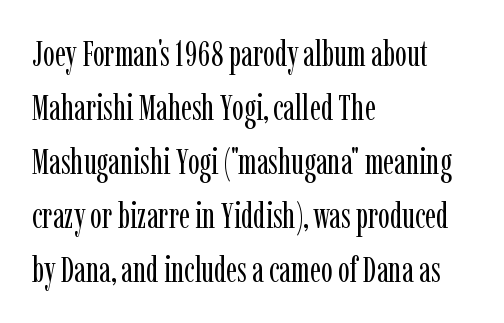
{"serif": "yes", "italic": "no", "bold": "no", "weight": "regular", "width": "condensed", "stroke_contrast": "low", "x_height": "medium", "monospaced": "no", "underline": "no", "align": "left", "line_spacing": "normal", "line_spacing_ratio": 1.54, "letter_spacing": "normal", "letter_spacing_em": 0.0, "glyph_px": 35}
